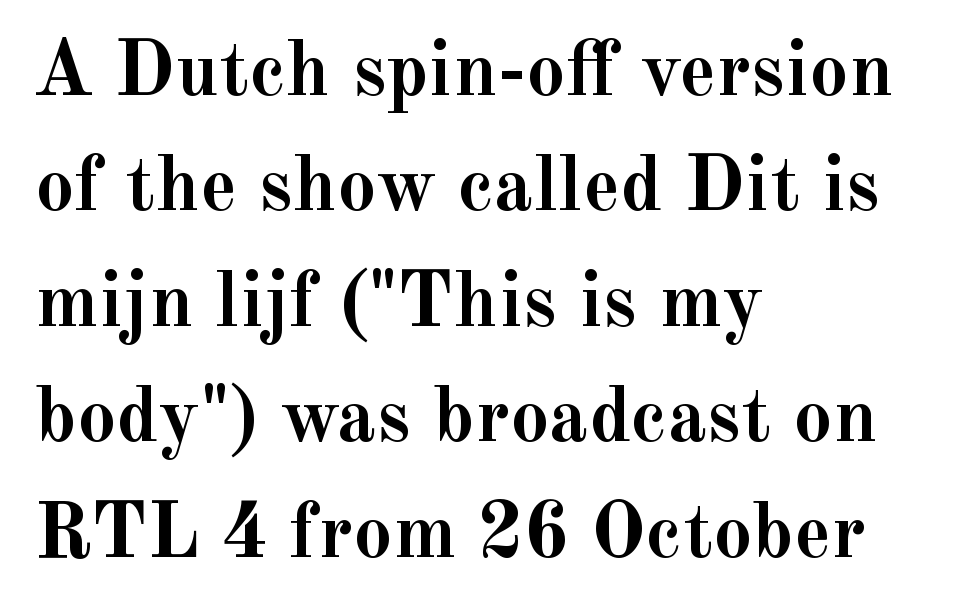
{"serif": "yes", "italic": "no", "bold": "yes", "weight": "semibold", "width": "normal", "x_height": "small", "monospaced": "no", "underline": "no", "align": "left", "line_spacing": "normal", "line_spacing_ratio": 1.48, "letter_spacing": "normal", "letter_spacing_em": 0.0, "glyph_px": 78}
